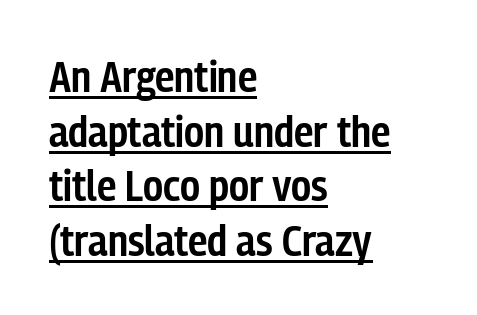
The image shows 44 px semibold, condensed sans-serif type, upright; set left-aligned, line spacing 1.24x, normal letter spacing, underlined; low stroke contrast and a medium x-height.
